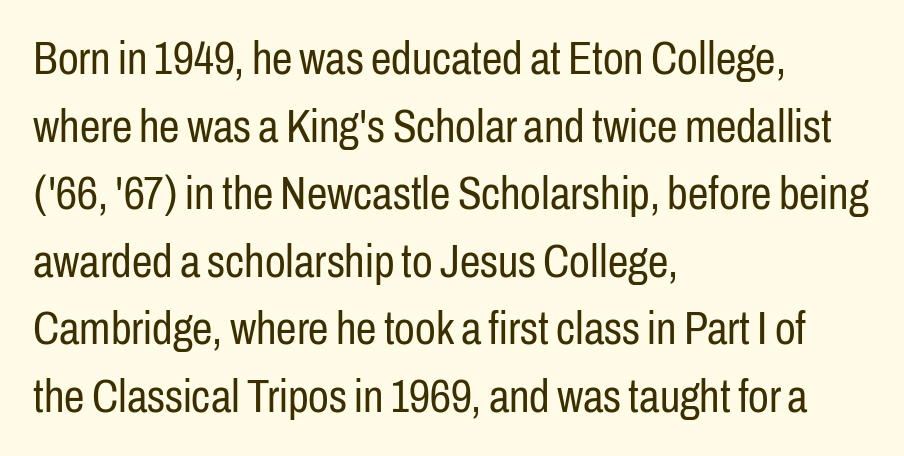
The image shows 46 px regular-weight, condensed sans-serif type, upright; set left-aligned, normal line spacing (1.47x), normal letter spacing, not underlined; low stroke contrast and a medium x-height.
